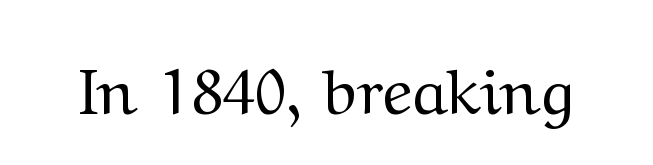
{"serif": "yes", "italic": "no", "bold": "no", "weight": "regular", "width": "wide", "stroke_contrast": "medium", "x_height": "medium", "monospaced": "no", "underline": "no", "letter_spacing": "normal", "letter_spacing_em": 0.0, "glyph_px": 64}
